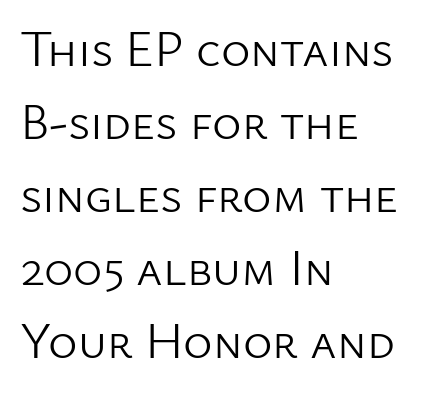
The image shows 50 px light sans-serif type, upright; set left-aligned, normal line spacing (1.46x), normal letter spacing, not underlined; low stroke contrast and a medium x-height.
